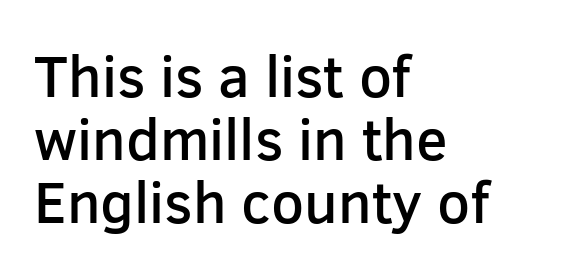
{"serif": "no", "italic": "no", "bold": "semi", "weight": "semibold", "width": "normal", "stroke_contrast": "low", "x_height": "medium", "monospaced": "no", "underline": "no", "align": "left", "line_spacing": "tight", "line_spacing_ratio": 1.09, "letter_spacing": "normal", "letter_spacing_em": 0.0, "glyph_px": 58}
